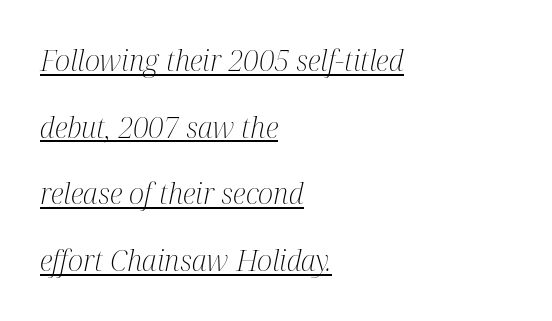
The image shows 29 px light, condensed serif type, italic (leaning right); set left-aligned, loose line spacing (2.3x), normal letter spacing, underlined; medium stroke contrast and a medium x-height.
